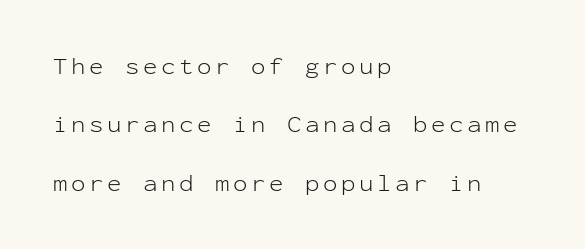
The image shows 24 px text type, upright; set left-aligned, loose line spacing (2.43x), not underlined.
